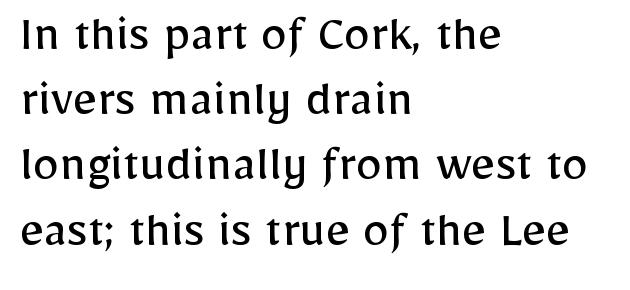
The weight tops out at a normal text grade. The lettering stays uniformly vertical, giving the passage a roman look. The foot of each line stays bare and open. Note the varied advance widths — an 'i' is clearly narrower than an 'm'. Nope, no serifs anywhere on these letters. The face used here is rendered with its standard letterfit.
